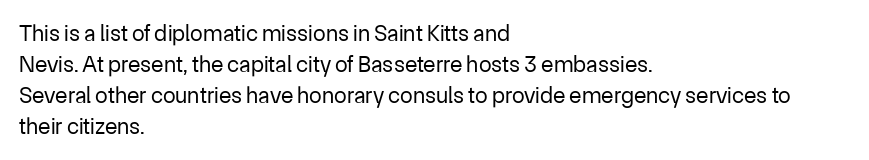
Q: Is the text bold? A: No.
Q: Is the text italic (slanted)? A: No, it is upright.
Q: Is the text underlined? A: No.
Q: How is the paragraph aligned? A: Left-aligned.
Q: Is the spacing between letters normal or unusually wide? A: Normal.
Q: Is the spacing between lines tight, normal or loose? A: Normal.
